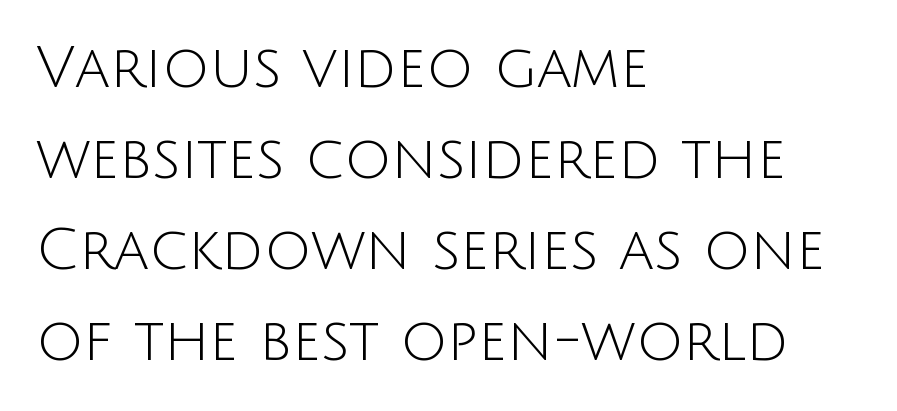
A clean baseline with only descenders dipping below it. The lettering holds an erect, upright posture throughout. The type is set solid horizontally, with unmodified tracking. Note: no serifs on the glyphs.
